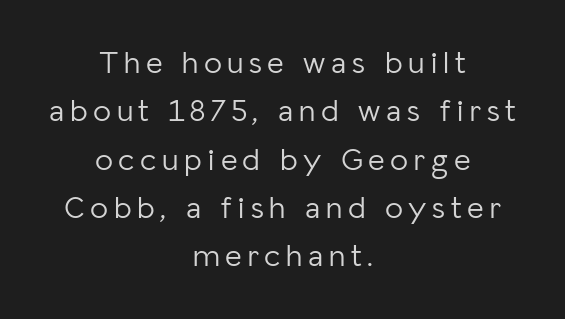
{"serif": "no", "italic": "no", "bold": "no", "weight": "light", "width": "normal", "stroke_contrast": "low", "x_height": "medium", "monospaced": "no", "underline": "no", "align": "center", "line_spacing": "normal", "line_spacing_ratio": 1.51, "glyph_px": 32}
